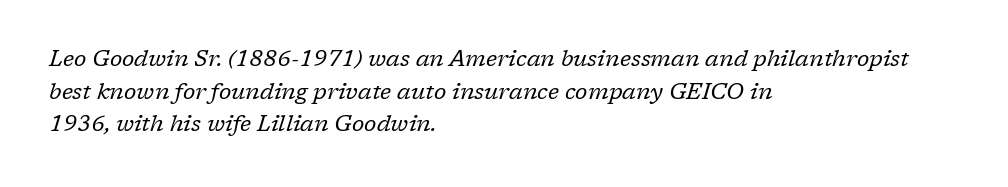
{"italic": "yes", "lean": "right", "slant_degrees": 17, "bold": "no", "underline": "no", "align": "left", "line_spacing": "normal", "line_spacing_ratio": 1.48, "letter_spacing": "normal", "letter_spacing_em": 0.0, "glyph_px": 22}
